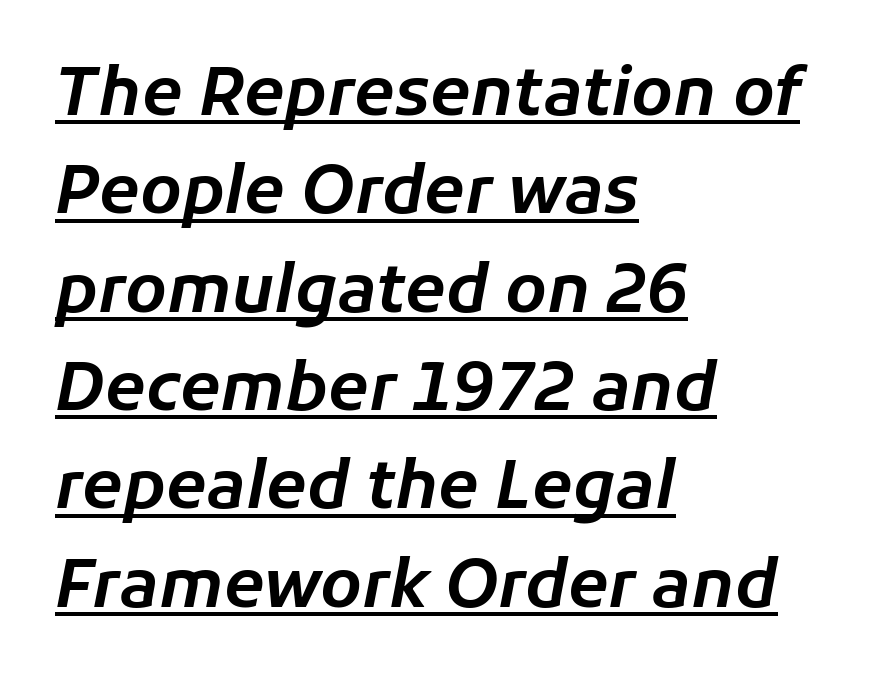
Q: Is the text italic (slanted)? A: Yes, it leans right by about 11 degrees.
Q: Is the text underlined? A: Yes.
Q: How is the paragraph aligned? A: Left-aligned.
Q: Is the spacing between letters normal or unusually wide? A: Normal.
Q: Is the spacing between lines tight, normal or loose? A: Normal.
Q: Width (condensed, normal, or wide)? A: Normal.
Q: Stroke contrast? A: Low.
Q: x-height? A: Medium.
Q: Monospaced? A: No.
